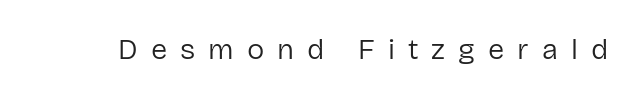
Rendered with straight, roman letterforms. The tracking jumps out immediately: characters are airy and widely separated. The zone under the glyphs is completely vacant. Here the designer chose a conventional face with non-uniform glyph widths. The letters look calm and open, with moderate or lighter stems.
